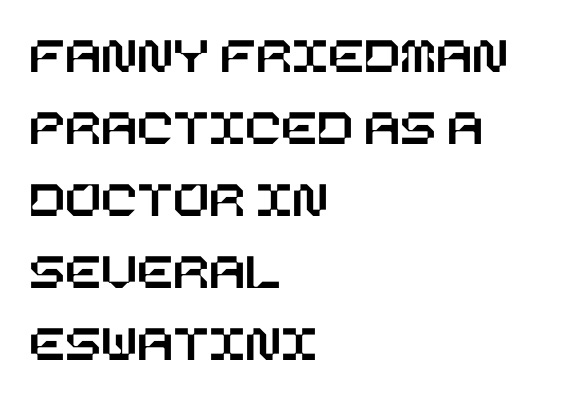
Q: Is the text italic (slanted)? A: No, it is upright.
Q: Is the text underlined? A: No.
Q: How is the paragraph aligned? A: Left-aligned.
Q: Is the spacing between letters normal or unusually wide? A: Normal.
Q: Is the spacing between lines tight, normal or loose? A: Normal.
Q: Width (condensed, normal, or wide)? A: Normal.
Q: Stroke contrast? A: Low.
Q: x-height? A: Large.
